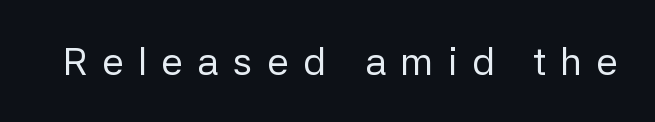
The image shows 39 px regular-weight sans-serif type, upright; set unusually wide letter spacing (+0.37 em), not underlined; low stroke contrast and a medium x-height.
